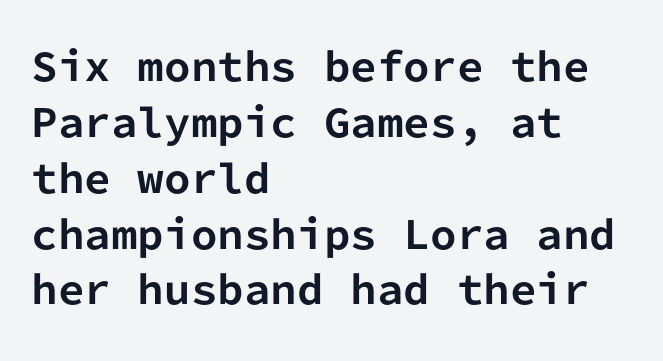
The gap between lines stays unmarked. Monospaced: the letters line up in strict vertical columns. The lettering stays uniformly vertical, giving the passage a roman look. Emphasis by weight is at full strength: bold.
